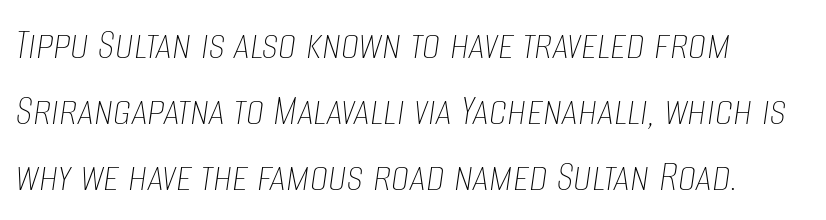
The image shows 46 px thin, condensed type, italic (leaning right); set left-aligned, normal line spacing (1.43x), normal letter spacing, not underlined; low stroke contrast and a large x-height.
